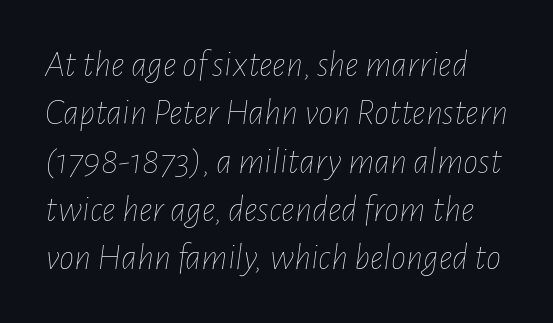
Slanted lettering throughout. The rows are spaced the way most documents space them. Character widths vary here, with narrow letters taking less room than wide ones. Nothing unusual about the tracking: characters are spaced as the font intends.
